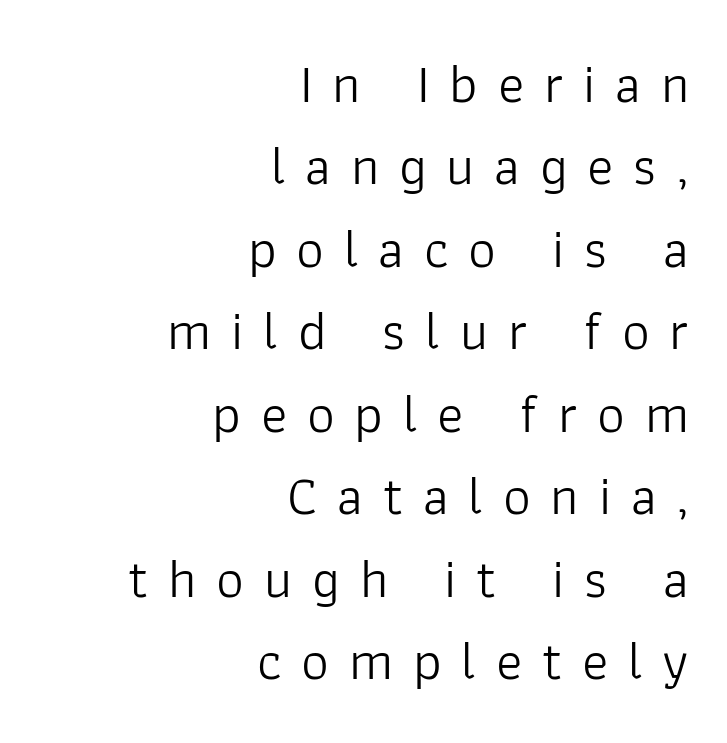
{"serif": "no", "italic": "no", "bold": "no", "weight": "light", "width": "normal", "stroke_contrast": "low", "x_height": "medium", "monospaced": "no", "underline": "no", "align": "right", "line_spacing": "normal", "line_spacing_ratio": 1.5, "letter_spacing": "wide", "letter_spacing_em": 0.36, "glyph_px": 55}
